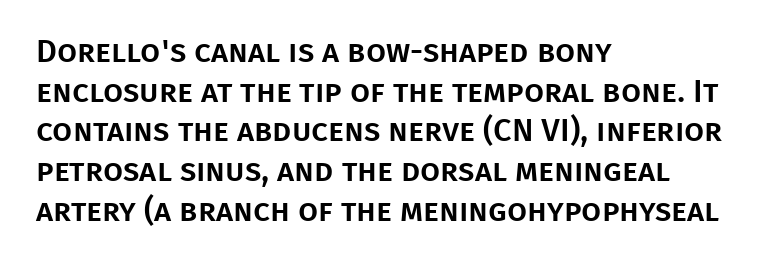
Which margin do the lines hug? The left one — the right edge is uneven. Character widths vary here, with narrow letters taking less room than wide ones. Descenders hang freely into open space. The face used here is rendered with its standard letterfit.
